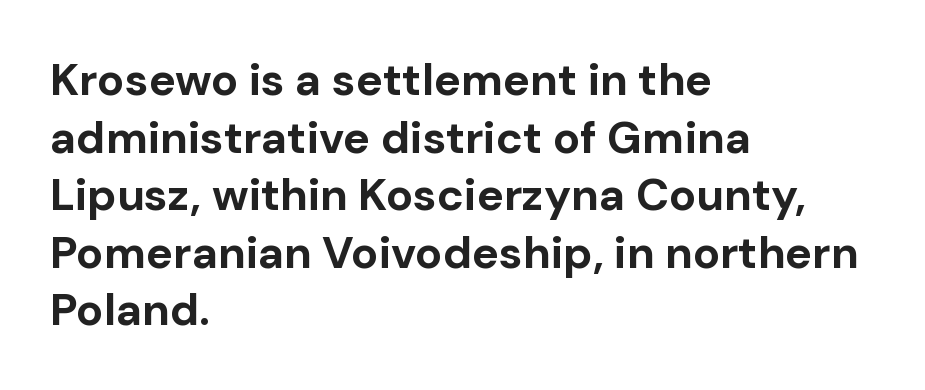
{"serif": "no", "italic": "no", "bold": "yes", "weight": "bold", "width": "normal", "stroke_contrast": "low", "x_height": "medium", "monospaced": "no", "underline": "no", "align": "left", "line_spacing": "normal", "line_spacing_ratio": 1.28, "letter_spacing": "normal", "letter_spacing_em": 0.0, "glyph_px": 45}
